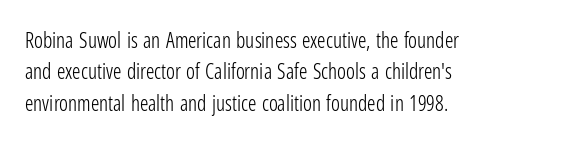
Q: Is the text bold? A: No.
Q: Is the text italic (slanted)? A: No, it is upright.
Q: Is the text underlined? A: No.
Q: How is the paragraph aligned? A: Left-aligned.
Q: Is the spacing between letters normal or unusually wide? A: Normal.
Q: Is the spacing between lines tight, normal or loose? A: Normal.
